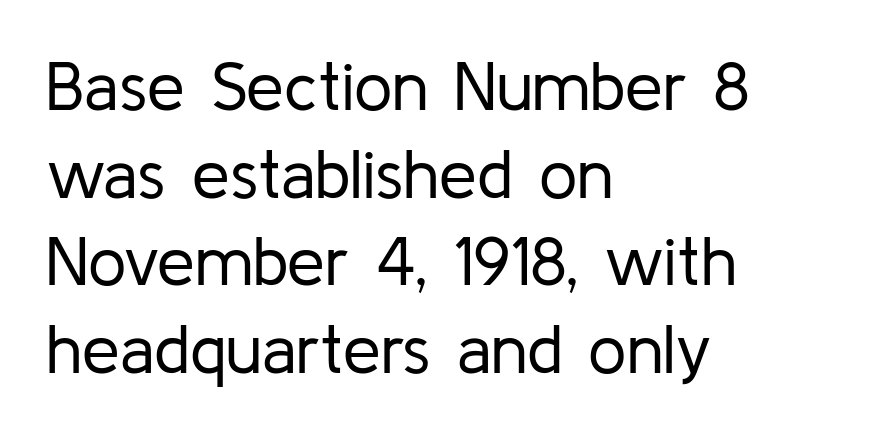
Q: Is the text bold? A: No.
Q: Is the text italic (slanted)? A: No, it is upright.
Q: Is the typeface a serif or a sans-serif typeface? A: Sans-serif.
Q: Is the text underlined? A: No.
Q: How is the paragraph aligned? A: Left-aligned.
Q: Is the spacing between letters normal or unusually wide? A: Normal.
Q: Is the spacing between lines tight, normal or loose? A: Normal.
Q: Width (condensed, normal, or wide)? A: Normal.
Q: Stroke contrast? A: Low.
Q: x-height? A: Medium.
Q: Monospaced? A: No.
